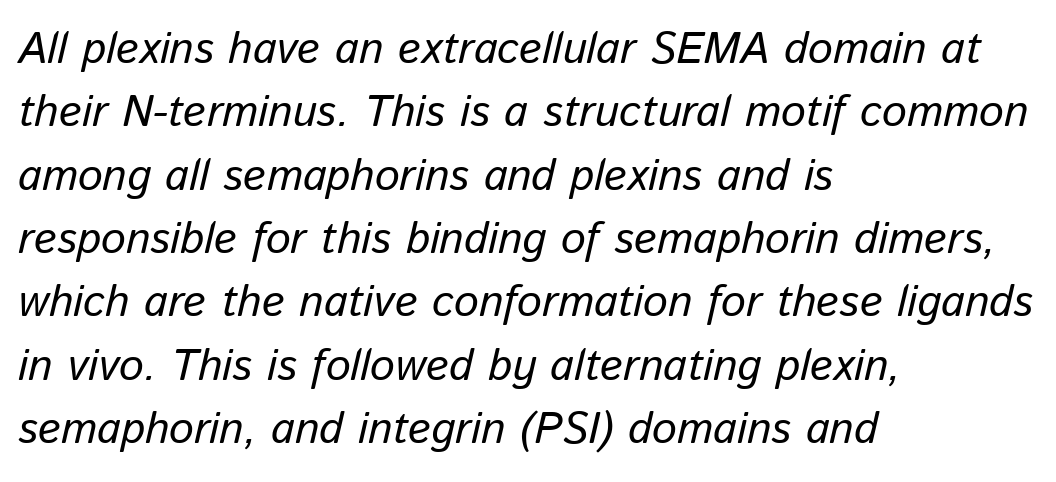
Horizontal alignment here is leftward, the default for most running prose. Nothing unusual about the tracking: characters are spaced as the font intends. A typesetter would call this proportional, since set widths differ per character. The face used here has a pronounced slope to its letters. The words here are not underlined. The line-height multiplier appears to be the usual default.
